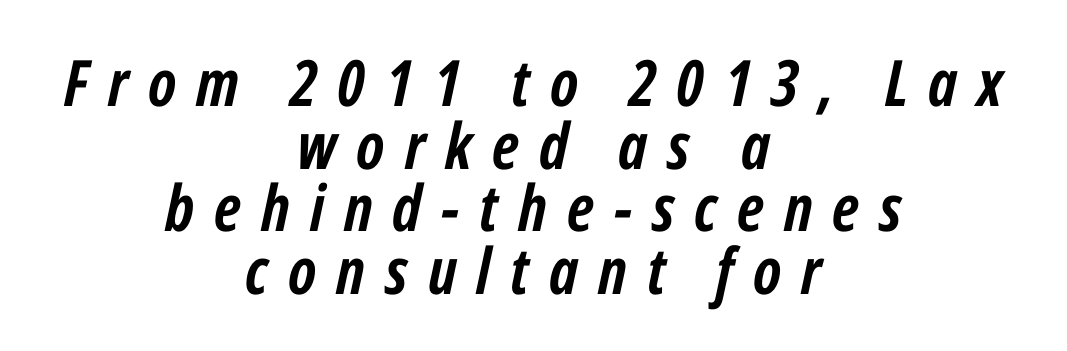
The words here are not underlined. The passage shown is typed in a proportional face where columns would drift. Is the type bold? Yes — the strokes are clearly thick and heavy. Regarding leading, the lines here are crowded together. Layout note: lines centered.
